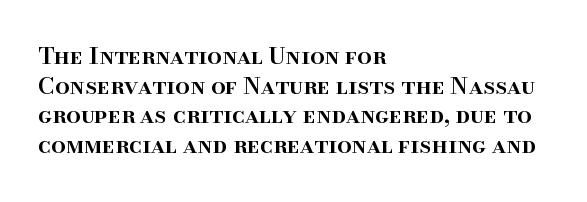
Q: Is the text bold? A: Semi-bold.
Q: Is the text italic (slanted)? A: No, it is upright.
Q: Is the text underlined? A: No.
Q: How is the paragraph aligned? A: Left-aligned.
Q: Is the spacing between letters normal or unusually wide? A: Normal.
Q: Is the spacing between lines tight, normal or loose? A: Normal.
